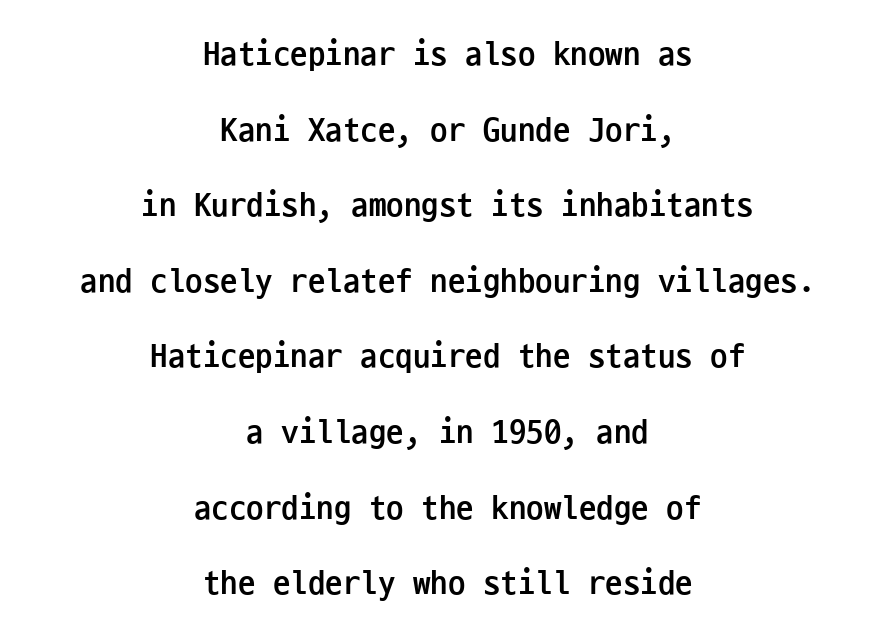
Q: Is the text bold? A: Yes.
Q: Is the text italic (slanted)? A: No, it is upright.
Q: Is the typeface a serif or a sans-serif typeface? A: Sans-serif.
Q: Is the text underlined? A: No.
Q: How is the paragraph aligned? A: Centered.
Q: Is the spacing between letters normal or unusually wide? A: Normal.
Q: Is the spacing between lines tight, normal or loose? A: Loose.
Q: Width (condensed, normal, or wide)? A: Condensed.
Q: Stroke contrast? A: Low.
Q: x-height? A: Medium.
Q: Monospaced? A: Yes.
